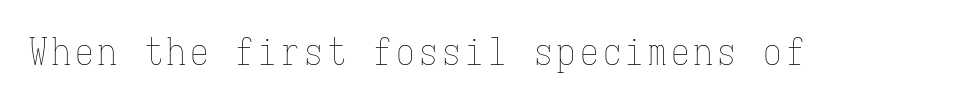
Q: Is the text bold? A: No.
Q: Is the text italic (slanted)? A: No, it is upright.
Q: Is the text underlined? A: No.
Q: Width (condensed, normal, or wide)? A: Condensed.
Q: Stroke contrast? A: Low.
Q: x-height? A: Medium.
Q: Monospaced? A: Yes.
